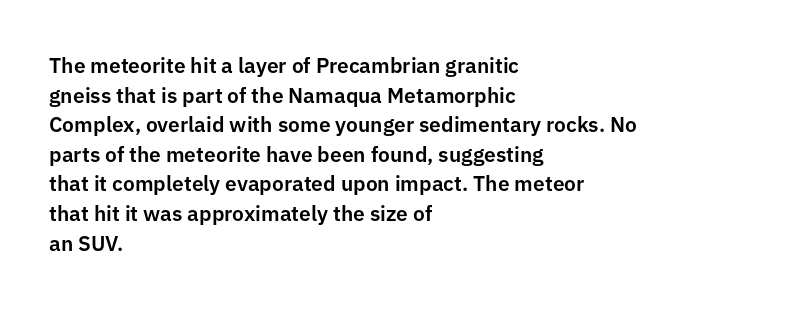
The image shows 21 px text type, upright; set left-aligned, normal line spacing (1.41x), normal letter spacing, not underlined.
